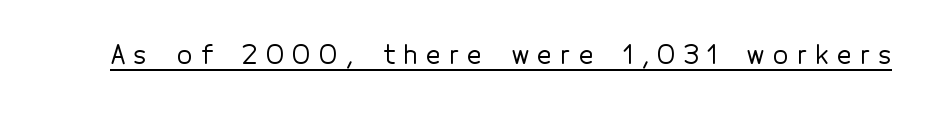
The image shows 25 px text type, upright; set unusually wide letter spacing (+0.35 em), underlined.
